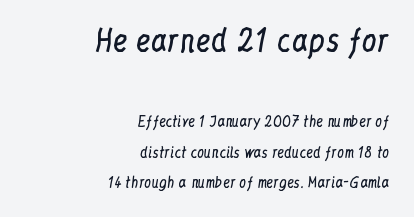
{"serif": "yes", "bold": "no", "weight": "regular", "width": "condensed", "stroke_contrast": "low", "x_height": "medium", "monospaced": "no", "underline": "no", "align": "right", "line_spacing": "loose", "line_spacing_ratio": 2.18, "letter_spacing": "normal", "letter_spacing_em": 0.0, "larger_block": "first", "size_ratio": 2.14, "glyph_px": 30}
